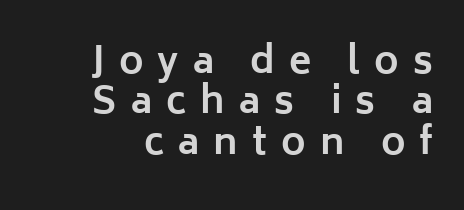
Q: Is the text bold? A: Yes.
Q: Is the text italic (slanted)? A: No, it is upright.
Q: Is the typeface a serif or a sans-serif typeface? A: Sans-serif.
Q: Is the text underlined? A: No.
Q: How is the paragraph aligned? A: Right-aligned.
Q: Is the spacing between letters normal or unusually wide? A: Unusually wide.
Q: Is the spacing between lines tight, normal or loose? A: Tight.
Q: Width (condensed, normal, or wide)? A: Normal.
Q: Stroke contrast? A: Low.
Q: x-height? A: Medium.
Q: Monospaced? A: No.
